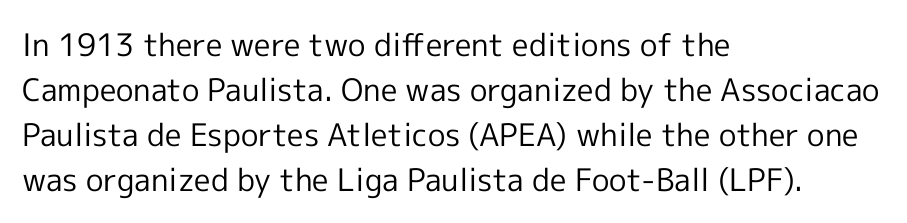
These lines are rendered in a variable-pitch font. The face looks like a standard text weight, possibly lighter. I'd call this a sans setting — the letters go barefoot. Typeset ragged right — the left edge is the straight one. The line texture is even and compact thanks to regular tracking.
